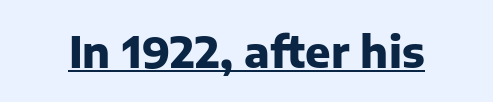
{"serif": "no", "italic": "no", "bold": "yes", "weight": "heavy", "width": "normal", "stroke_contrast": "low", "x_height": "medium", "monospaced": "no", "underline": "yes", "letter_spacing": "normal", "letter_spacing_em": 0.0, "glyph_px": 42}
